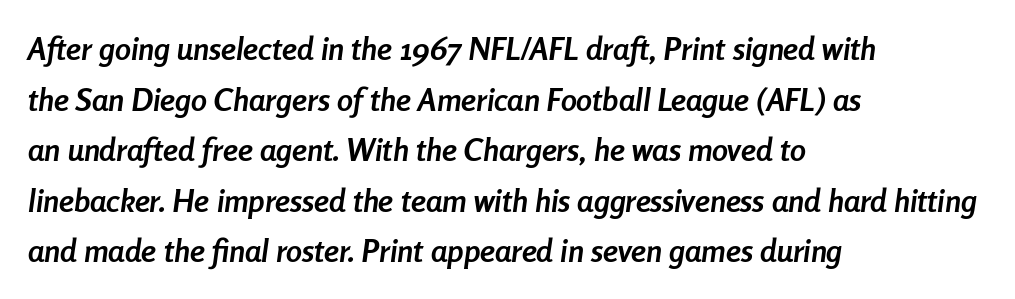
{"italic": "yes", "lean": "right", "slant_degrees": 8, "bold": "yes", "weight": "semibold", "width": "condensed", "stroke_contrast": "low", "x_height": "medium", "monospaced": "no", "underline": "no", "align": "left", "line_spacing": "normal", "line_spacing_ratio": 1.58, "letter_spacing": "normal", "letter_spacing_em": 0.0, "glyph_px": 32}
